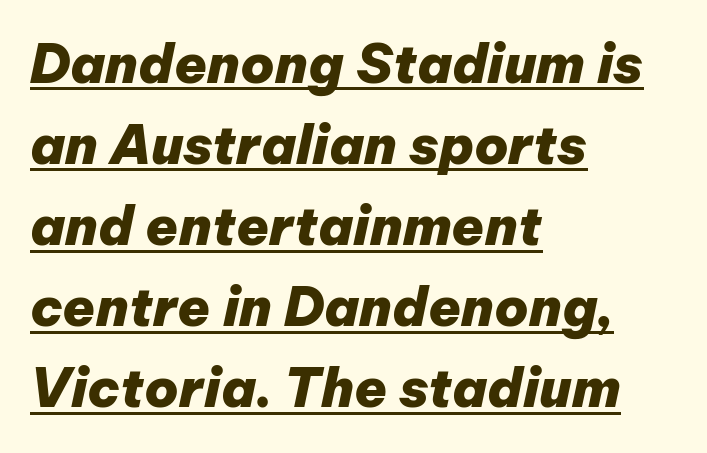
Short note: letters normally spaced. Compared with a centered layout, this one pins lines to the left instead. Evenly set lines give the paragraph a standard silhouette. Students, this is bold: see how much ink each stroke carries. Each letter keeps its own natural width here, so spacing adapts to shape. In designer terms, the underline attribute is active on this setting.
